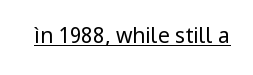
Italic: no, the glyphs are upright roman. You can see a thin bar hugging the bottom of the glyphs. Nothing heavy about these letters — not bold at all. Look at the tracking — it's just the regular setting, nothing added.
